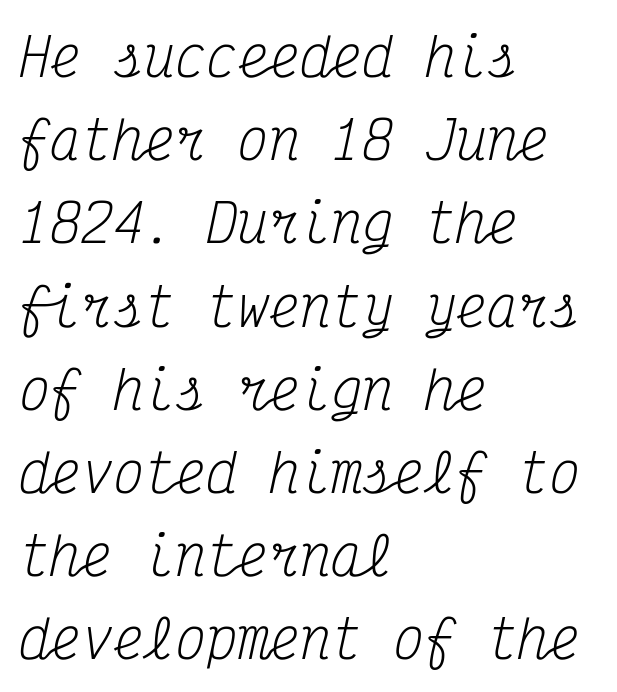
The image shows 52 px regular-weight, condensed serif type, italic (leaning right), monospaced; set left-aligned, normal line spacing (1.6x), normal letter spacing, not underlined; medium stroke contrast and a medium x-height.
